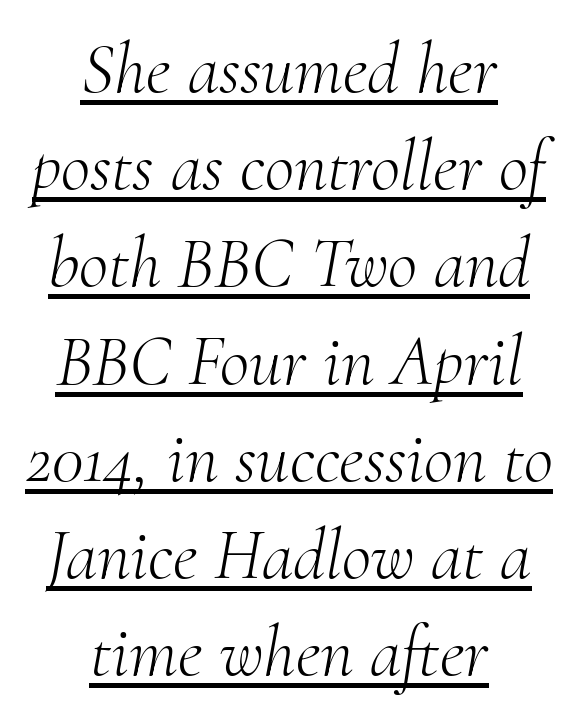
The image shows 72 px light serif type, italic (leaning right); set centered, normal line spacing (1.35x), normal letter spacing, underlined; medium stroke contrast and a small x-height.
